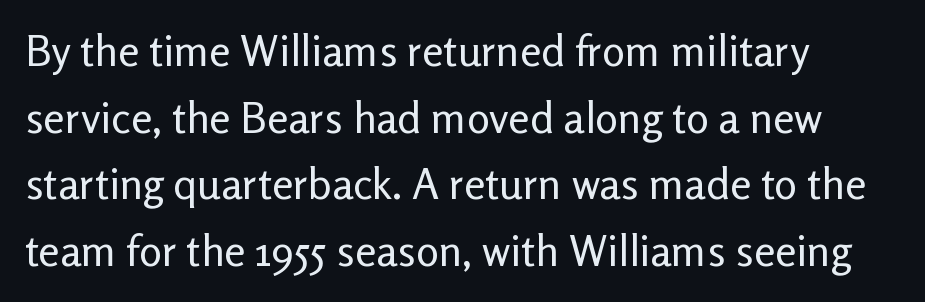
{"serif": "no", "italic": "no", "bold": "no", "weight": "regular", "width": "normal", "stroke_contrast": "low", "x_height": "medium", "monospaced": "no", "underline": "no", "align": "left", "line_spacing": "normal", "line_spacing_ratio": 1.55, "letter_spacing": "normal", "letter_spacing_em": 0.0, "glyph_px": 43}
